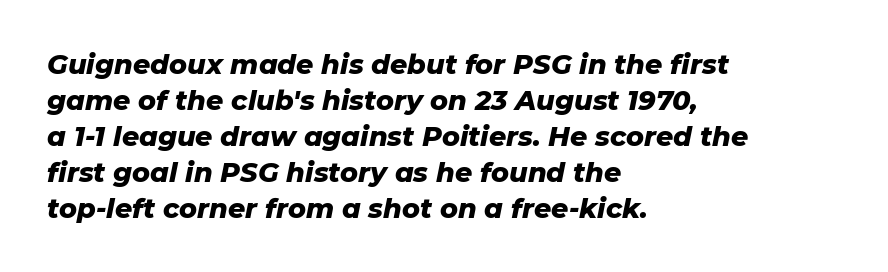
Q: Is the text bold? A: Yes.
Q: Is the text italic (slanted)? A: Yes, it leans right by about 11 degrees.
Q: Is the text underlined? A: No.
Q: How is the paragraph aligned? A: Left-aligned.
Q: Is the spacing between letters normal or unusually wide? A: Normal.
Q: Is the spacing between lines tight, normal or loose? A: Normal.
